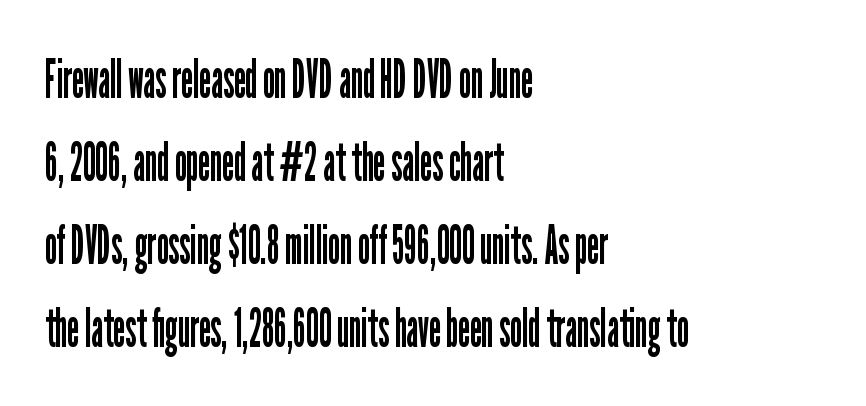
{"serif": "no", "italic": "no", "bold": "no", "weight": "regular", "width": "condensed", "stroke_contrast": "low", "x_height": "medium", "monospaced": "no", "underline": "no", "align": "left", "line_spacing": "normal", "line_spacing_ratio": 1.54, "letter_spacing": "normal", "letter_spacing_em": 0.0, "glyph_px": 54}
